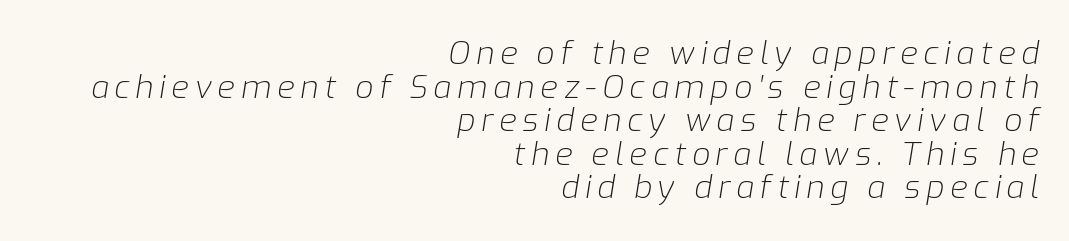
The image shows 32 px light type, italic (leaning right); set right-aligned, tight line spacing (1.05x), not underlined; low stroke contrast and a medium x-height.
